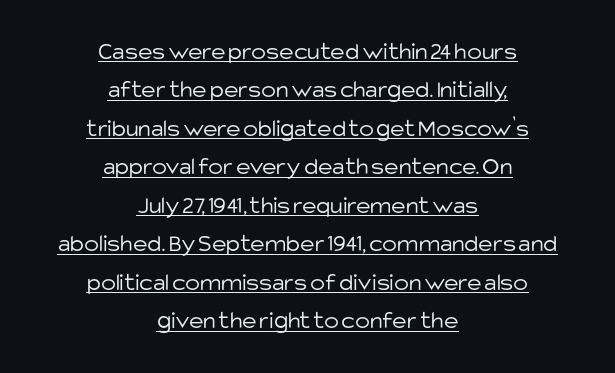
Q: Is the text bold? A: No.
Q: Is the text italic (slanted)? A: No, it is upright.
Q: Is the text underlined? A: Yes.
Q: How is the paragraph aligned? A: Centered.
Q: Is the spacing between letters normal or unusually wide? A: Normal.
Q: Is the spacing between lines tight, normal or loose? A: Normal.
